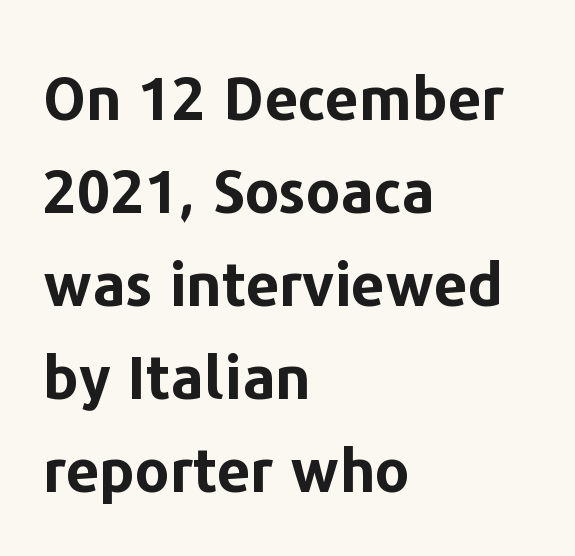
Proportional: the letters do not fall into vertical columns. Check where the strokes stop: nothing finishes them off — pure sans. A student would call this left alignment; a typographer would say flush left, rag right. Rule under the text: the space is simply empty.
